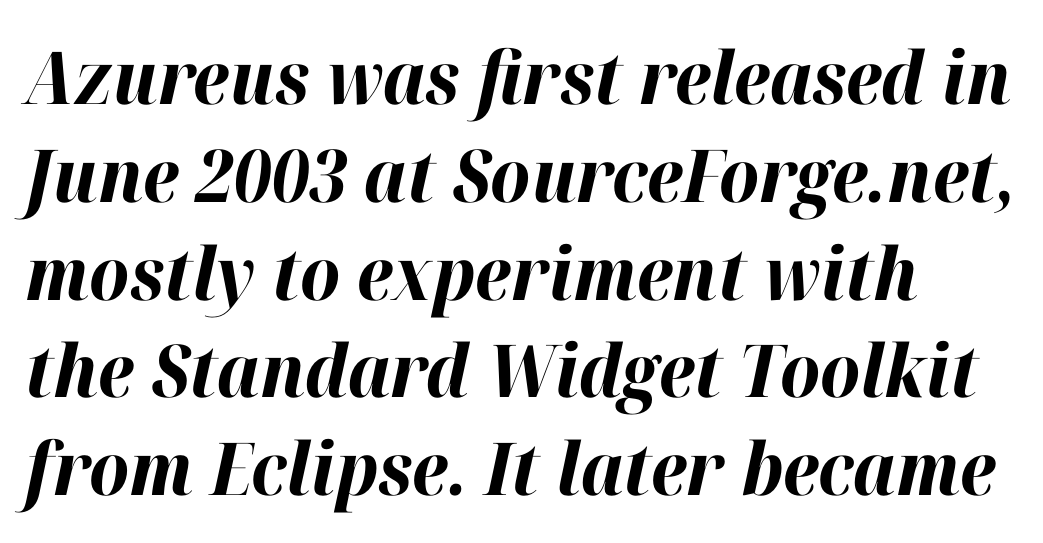
The image shows 73 px bold type, italic (leaning right); set left-aligned, normal line spacing (1.34x), normal letter spacing, not underlined; high stroke contrast and a medium x-height.
